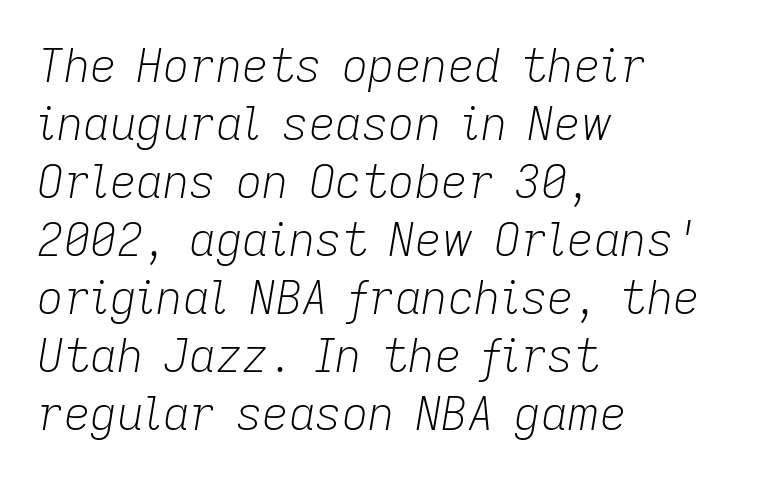
This block has exactly the height ordinary leading produces. Looks like regular typesetting: each glyph gets only the width it needs. Layout note: lines flush left. Heft: none added — not bold. Spacing between characters is what you'd get straight out of the box.
